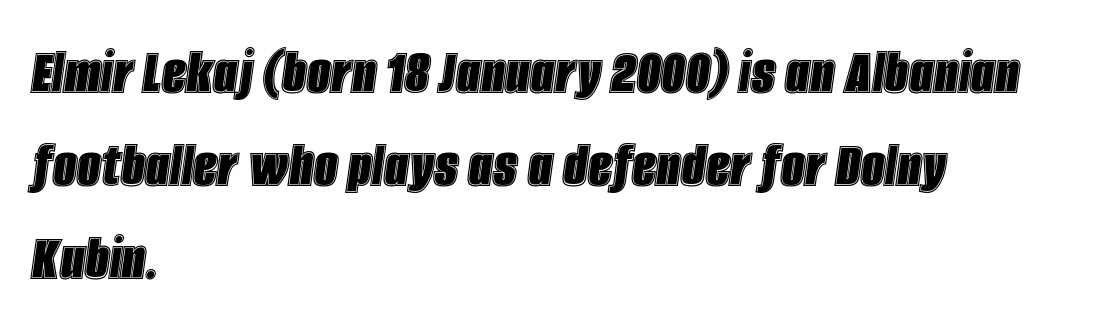
{"italic": "yes", "lean": "right", "slant_degrees": 8, "width": "condensed", "x_height": "large", "monospaced": "no", "underline": "no", "align": "left", "line_spacing": "normal", "line_spacing_ratio": 1.39, "letter_spacing": "normal", "letter_spacing_em": 0.0, "glyph_px": 67}
